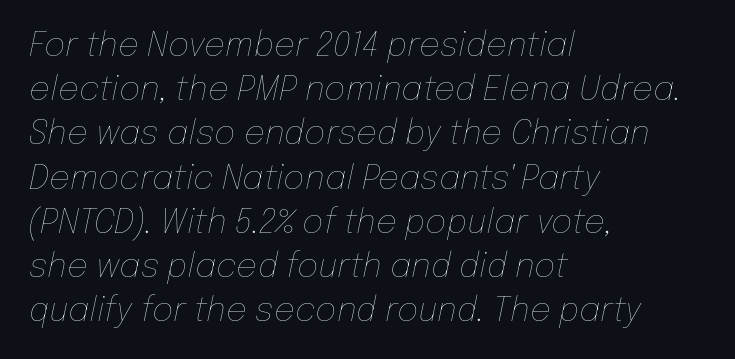
The letters are slanted; this is an italic face. Varying glyph widths throughout — classic text-font behaviour. Letter spacing: default. What's the leading like? Ordinary, nothing unusual. Each line starts at the same left margin while the right side varies. Decoration check: the copy has no underline.
